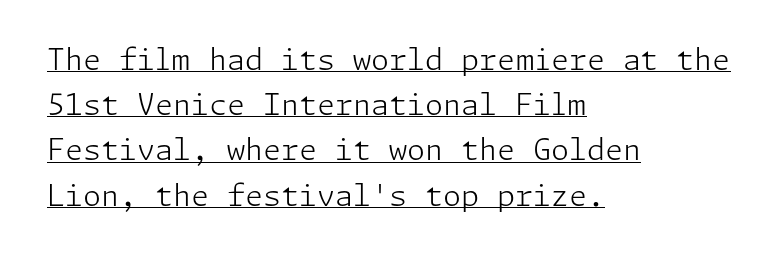
The image shows 29 px light sans-serif type, upright; set left-aligned, normal line spacing (1.56x), normal letter spacing, underlined; low stroke contrast and a medium x-height.
